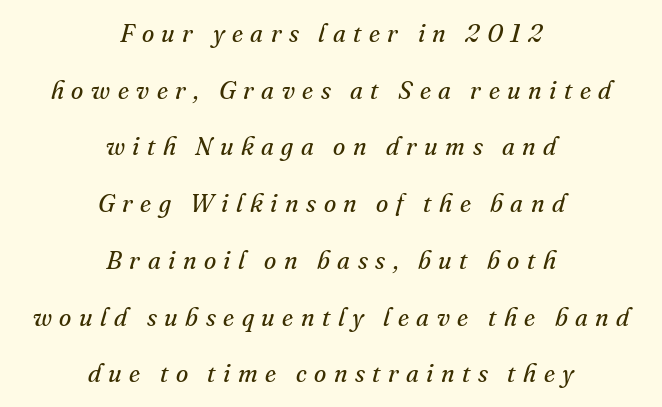
{"italic": "yes", "lean": "right", "slant_degrees": 16, "bold": "no", "underline": "no", "align": "center", "line_spacing": "loose", "line_spacing_ratio": 2.27, "letter_spacing": "wide", "letter_spacing_em": 0.3, "glyph_px": 25}
